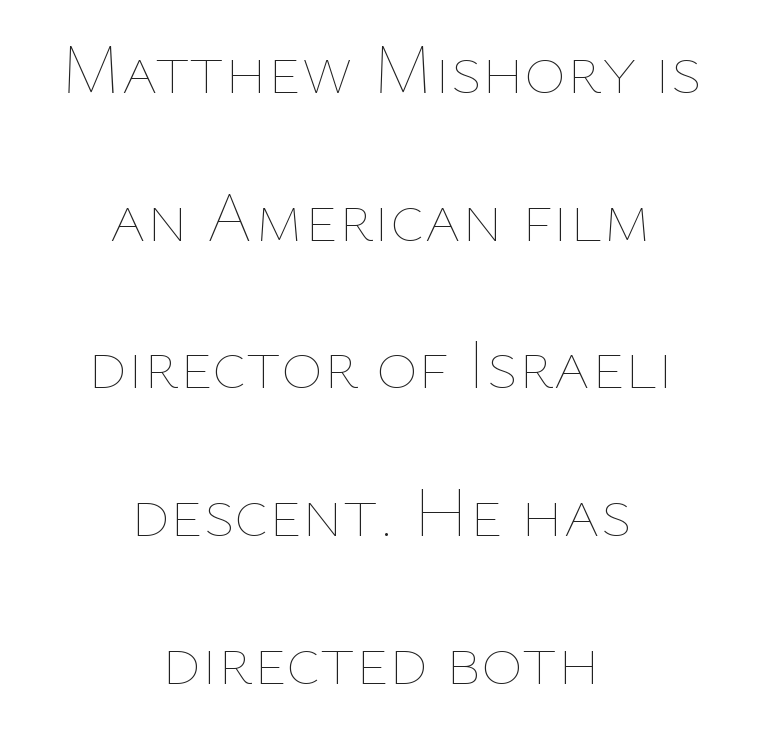
The image shows 71 px thin type, upright; set centered, loose line spacing (2.08x), normal letter spacing, not underlined; low stroke contrast and a medium x-height.
